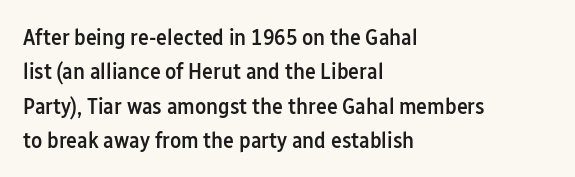
The image shows 23 px text type, upright; set left-aligned, normal line spacing (1.49x), normal letter spacing, not underlined.
